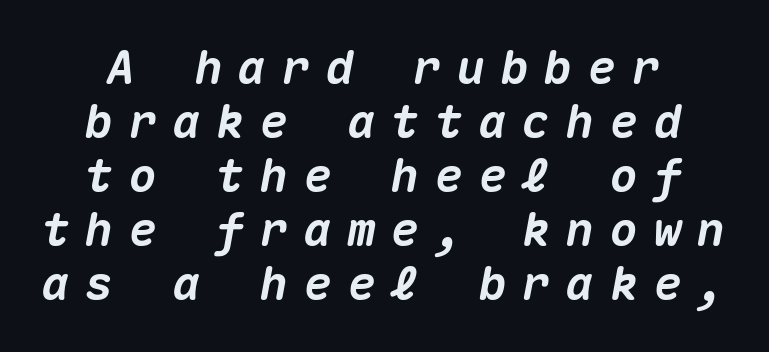
Q: Is the text bold? A: Yes.
Q: Is the text italic (slanted)? A: Yes, it leans right by about 10 degrees.
Q: Is the text underlined? A: No.
Q: Is the spacing between letters normal or unusually wide? A: Unusually wide.
Q: Is the spacing between lines tight, normal or loose? A: Tight.
Q: Width (condensed, normal, or wide)? A: Normal.
Q: Stroke contrast? A: Medium.
Q: x-height? A: Medium.
Q: Monospaced? A: Yes.
